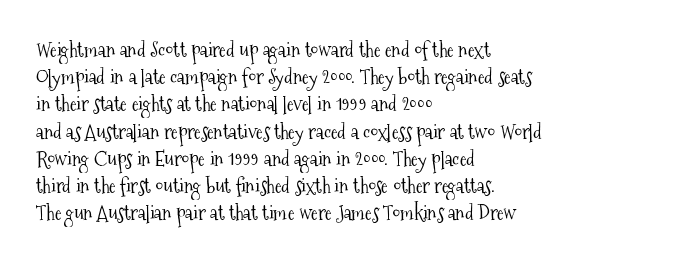
Q: Is the text bold? A: No.
Q: Is the text italic (slanted)? A: No, it is upright.
Q: Is the text underlined? A: No.
Q: How is the paragraph aligned? A: Left-aligned.
Q: Is the spacing between letters normal or unusually wide? A: Normal.
Q: Is the spacing between lines tight, normal or loose? A: Normal.
